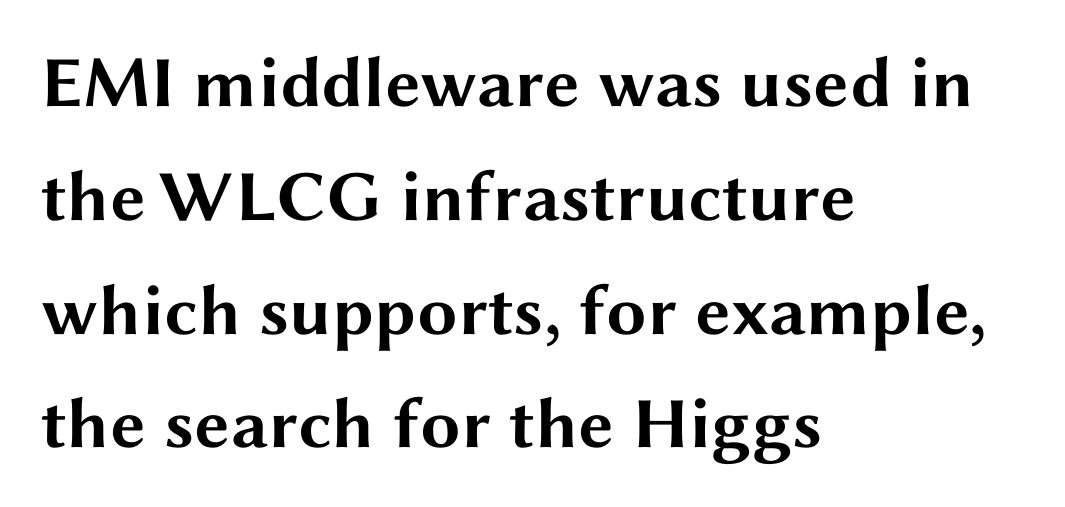
The letters sit at their default tracking, neither squeezed nor spread. You'd pick this weight for a headline — it's a proper bold. Nope, no serifs anywhere on these letters. Does the leading feel generous? No, just average. Does the copy run flush right? No — it runs flush left. Note the varied advance widths — an 'i' is clearly narrower than an 'm'.
